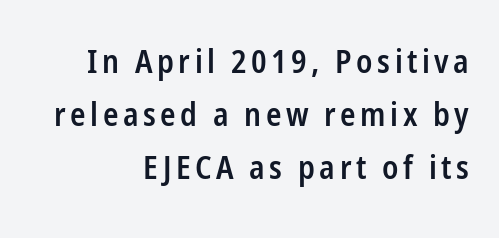
{"serif": "no", "italic": "no", "bold": "semi", "weight": "semibold", "width": "condensed", "stroke_contrast": "low", "x_height": "medium", "monospaced": "no", "underline": "no", "align": "right", "line_spacing": "normal", "line_spacing_ratio": 1.66, "glyph_px": 32}
